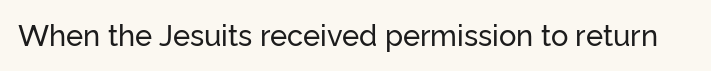
The image shows 29 px sans-serif type, upright; set normal letter spacing, not underlined; low stroke contrast and a medium x-height.
